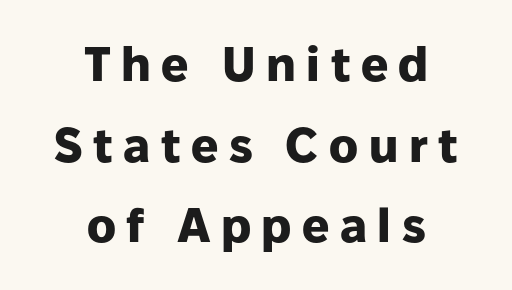
Every row of glyphs is offset so its center matches the block's center. Tall strokes in this sample are plumb rather than angled. A sans-serif font was chosen for this passage. This is heavy type, rendered in bold. You could only call the tracking loose — the letters float apart. Honestly, there is no underline to notice here at all.
